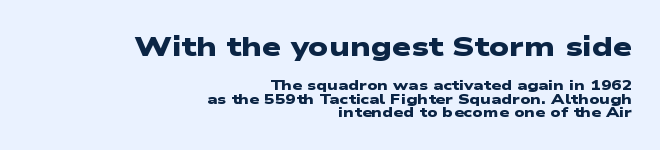
The image shows 27 px bold type; set right-aligned, tight line spacing (0.95x), normal letter spacing, not underlined; the first (top) block is 1.93x larger.
